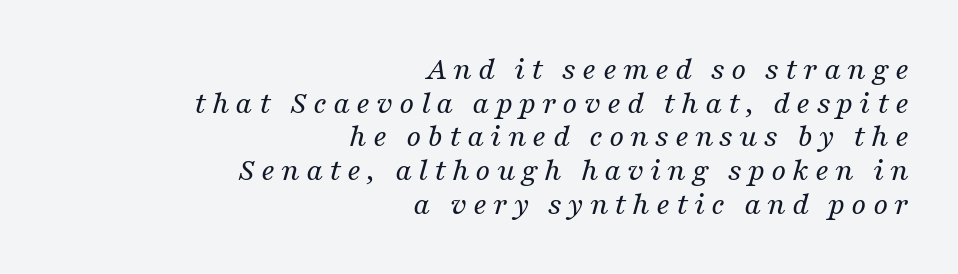
Q: Is the text bold? A: No.
Q: Is the text italic (slanted)? A: Yes, it leans right by about 16 degrees.
Q: Is the typeface a serif or a sans-serif typeface? A: Serif.
Q: Is the text underlined? A: No.
Q: How is the paragraph aligned? A: Right-aligned.
Q: Is the spacing between lines tight, normal or loose? A: Tight.
Q: Width (condensed, normal, or wide)? A: Normal.
Q: Stroke contrast? A: Medium.
Q: x-height? A: Medium.
Q: Monospaced? A: No.
